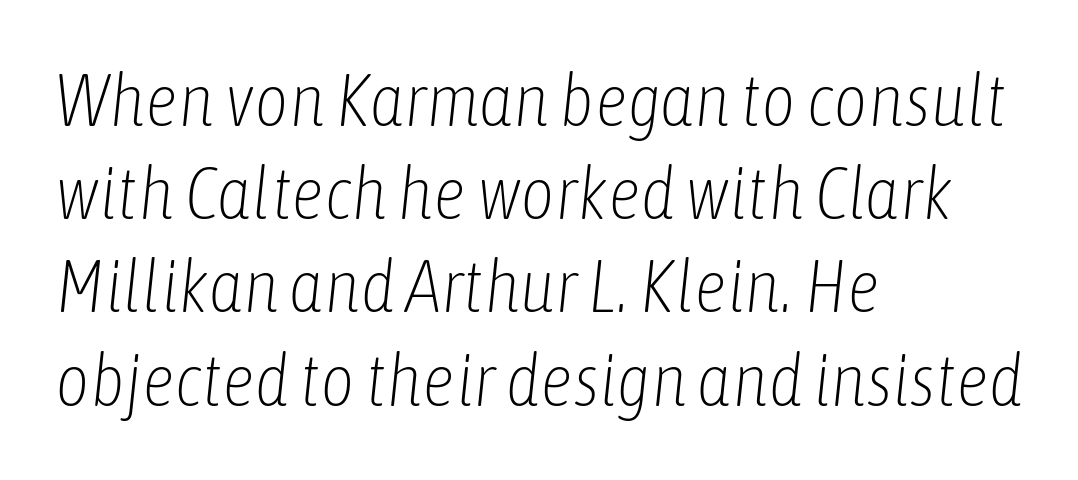
Just letters on the line, the space beneath them empty. Letter spacing: default. Each letter keeps its own natural width here, so spacing adapts to shape. In terms of posture, this sample is oblique. The typesetter chose a ragged-right arrangement here. Vertical stems look standard width or narrower in stroke.
